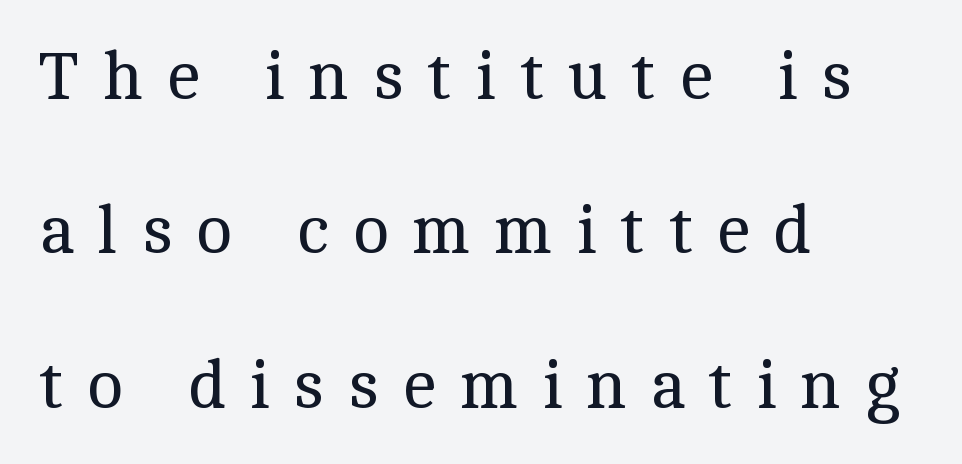
{"serif": "yes", "italic": "no", "bold": "no", "weight": "regular", "width": "normal", "x_height": "medium", "monospaced": "no", "underline": "no", "align": "left", "line_spacing": "loose", "line_spacing_ratio": 2.27, "letter_spacing": "wide", "letter_spacing_em": 0.35, "glyph_px": 68}
